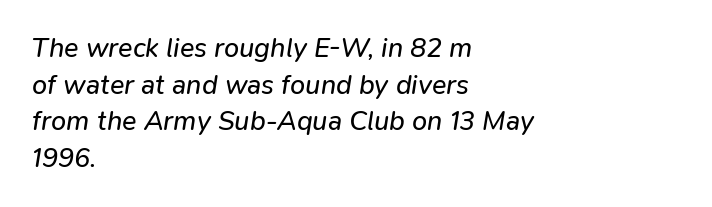
Q: Is the text bold? A: No.
Q: Is the text italic (slanted)? A: Yes, it leans right by about 9 degrees.
Q: Is the text underlined? A: No.
Q: How is the paragraph aligned? A: Left-aligned.
Q: Is the spacing between letters normal or unusually wide? A: Normal.
Q: Is the spacing between lines tight, normal or loose? A: Normal.
